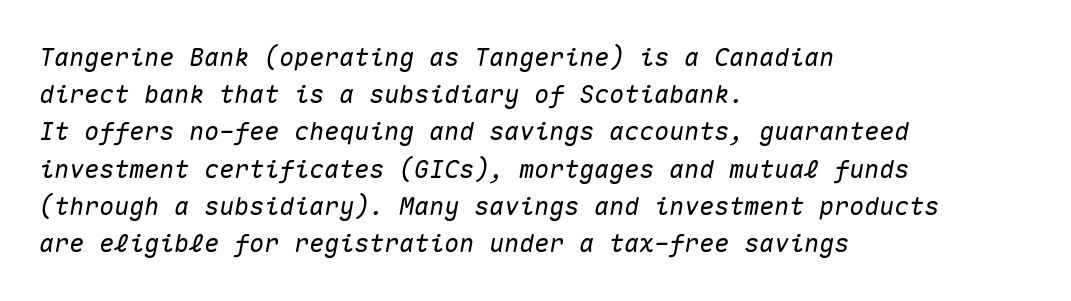
This rendering leaves character spacing at its baseline value. Characters are canted at an angle relative to the baseline's perpendicular. The lines are quadded left. Underlining? Definitely not there.
